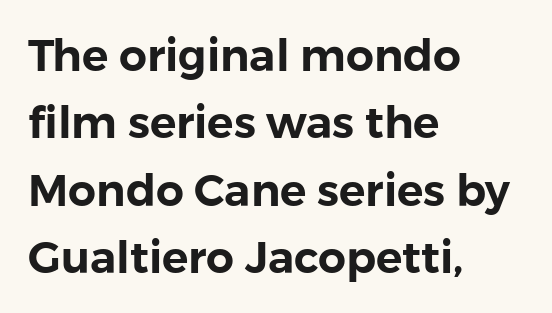
Tracking value appears to be zero — textbook default spacing. The passage shown is typed in a proportional face where columns would drift. These lines sit exactly where default settings would place them. Every row of glyphs begins at an identical x-position on the left.
